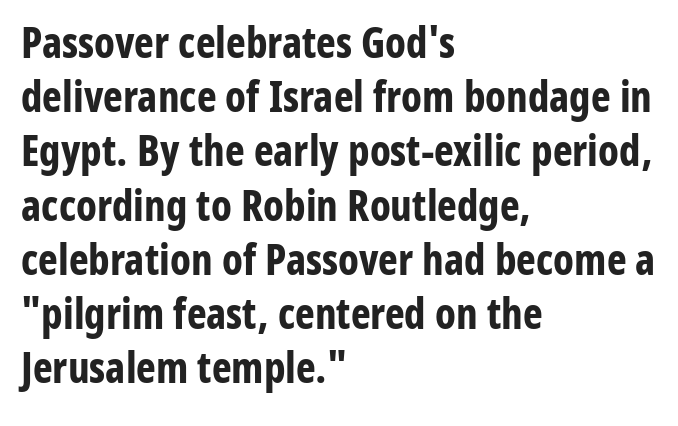
Note the varied advance widths — an 'i' is clearly narrower than an 'm'. The lines sit at an ordinary, default distance from one another. Heavy, bold letterforms. This is the regular roman posture of the typeface.
